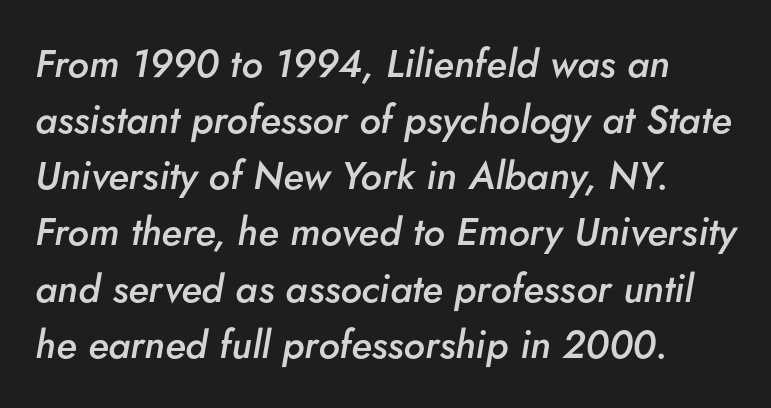
The image shows 39 px semibold type, italic (leaning right); set normal line spacing (1.44x), normal letter spacing, not underlined; low stroke contrast and a small x-height.
